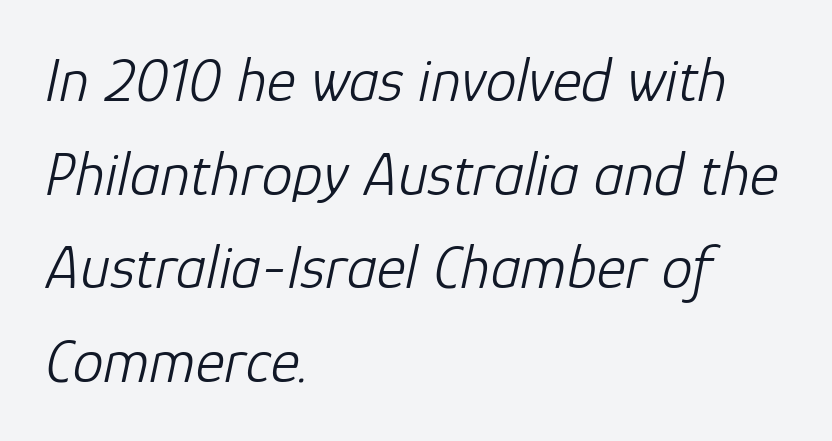
The image shows 62 px light type, italic (leaning right); set left-aligned, normal line spacing (1.51x), normal letter spacing, not underlined; low stroke contrast and a medium x-height.
